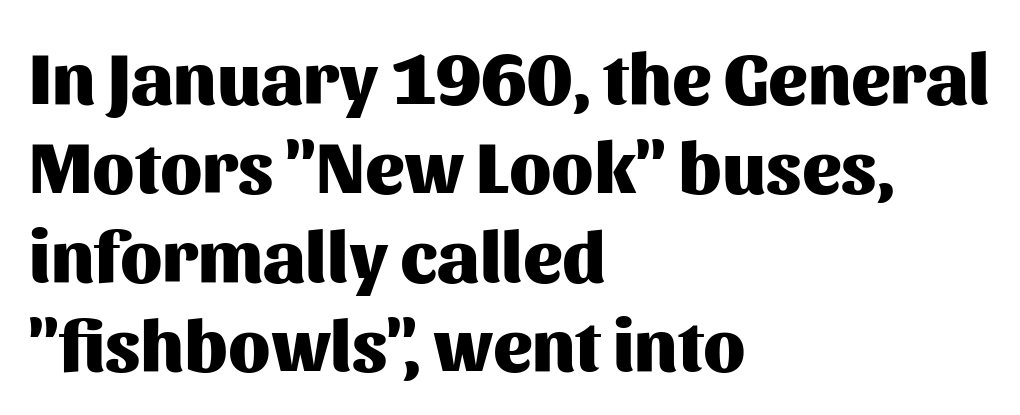
The zone under the glyphs is completely vacant. The rendering keeps characters at their native spacing. Italic: no, the glyphs are upright roman. The text was rendered using a sans face with plain stroke endings.
